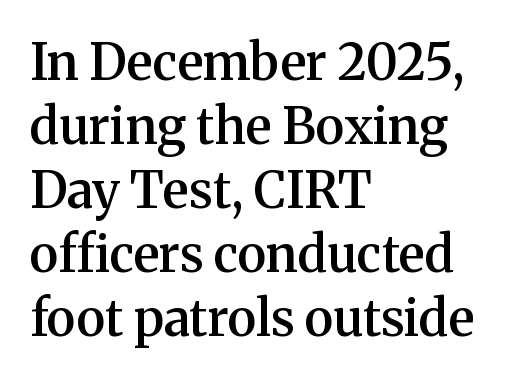
{"serif": "yes", "italic": "no", "bold": "semi", "weight": "semibold", "width": "normal", "stroke_contrast": "medium", "x_height": "medium", "monospaced": "no", "underline": "no", "align": "left", "line_spacing": "normal", "line_spacing_ratio": 1.28, "letter_spacing": "normal", "letter_spacing_em": 0.0, "glyph_px": 50}
